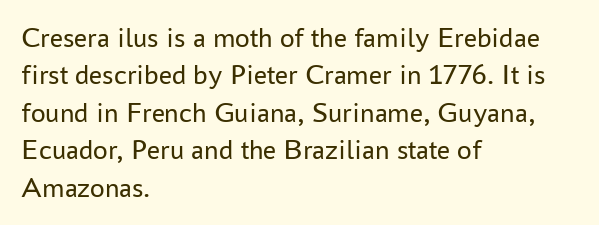
Are there feet on the stems? There aren't — it's a sans. The gap between lines stays unmarked. Does the lettering tilt? It doesn't — this is upright. Each letter keeps its own natural width here, so spacing adapts to shape. How are the letters spaced? Ordinarily, with no added tracking. The compositor pushed each line to the left boundary.
